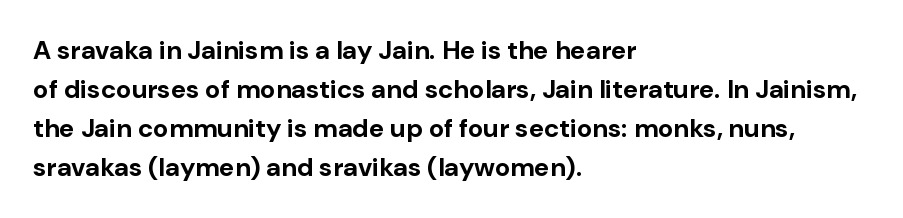
Successive baselines arrive at the customary interval. Nope, not italic — everything's standing straight. Stroke thickness is high; the sample reads as a true bold. Line starts are locked; line ends wander. Clear beneath every line of the passage. The line texture is even and compact thanks to regular tracking.
